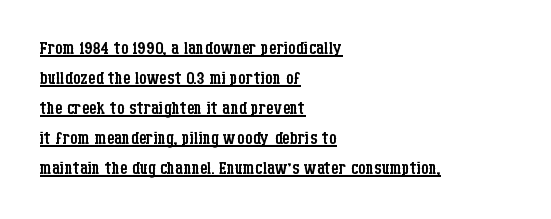
The letterforms sit shoulder to shoulder at normal distance. This sample is left-justified, so line endings fall wherever the words run out. Notice how a bar underscores the lettering throughout. Every stem runs plumb, perpendicular to the baseline. Baseline-to-baseline distance is the conventional proportion of letter height.
